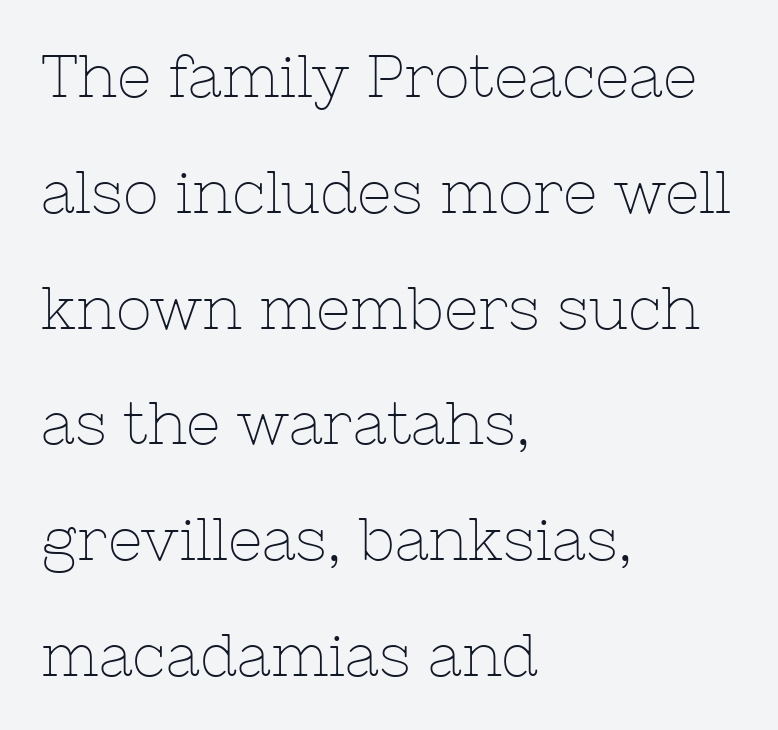
The paragraph has a hard left edge and a soft right edge. Spacing verdict: proportional, widths tailored to each character. Whoever set this chose breathing room over compactness in the vertical rhythm. The letters carry serifs — small finishing strokes at the ends of their stems. Is the type heavy? It reads as light-to-regular instead. Nobody drew a line under any word here.
